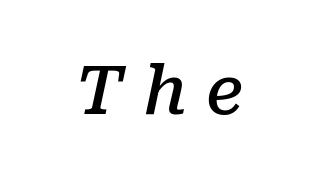
{"serif": "yes", "italic": "yes", "lean": "right", "slant_degrees": 10, "bold": "semi", "weight": "semibold", "width": "normal", "stroke_contrast": "low", "x_height": "medium", "monospaced": "no", "underline": "no", "letter_spacing": "wide", "letter_spacing_em": 0.29, "glyph_px": 67}
